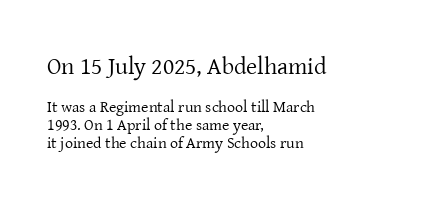
{"italic": "no", "bold": "no", "underline": "no", "align": "left", "line_spacing": "tight", "line_spacing_ratio": 1.14, "letter_spacing": "normal", "letter_spacing_em": 0.0, "larger_block": "first", "size_ratio": 1.5, "glyph_px": 24}
